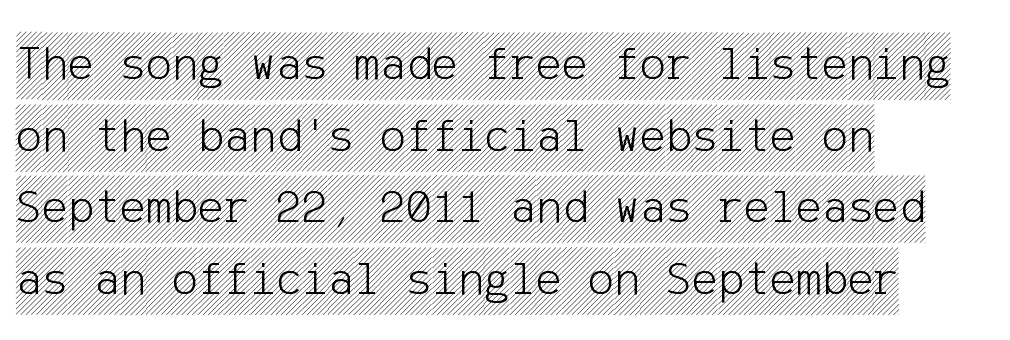
{"italic": "no", "width": "condensed", "x_height": "large", "underline": "no", "align": "left", "line_spacing": "normal", "line_spacing_ratio": 1.46, "letter_spacing": "normal", "letter_spacing_em": 0.0, "glyph_px": 49}
